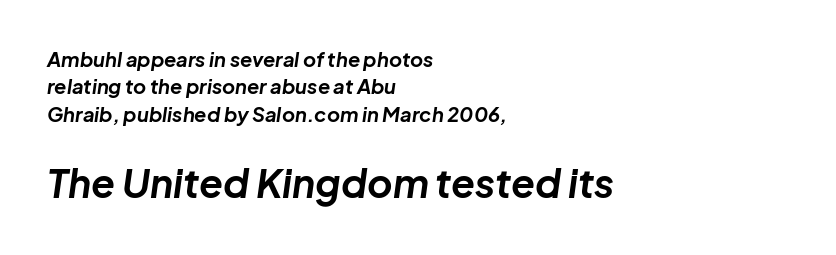
The image shows 39 px bold type, italic (leaning right); set left-aligned, normal line spacing (1.37x), normal letter spacing, not underlined; the second (bottom) block is 1.95x larger; low stroke contrast and a medium x-height.
